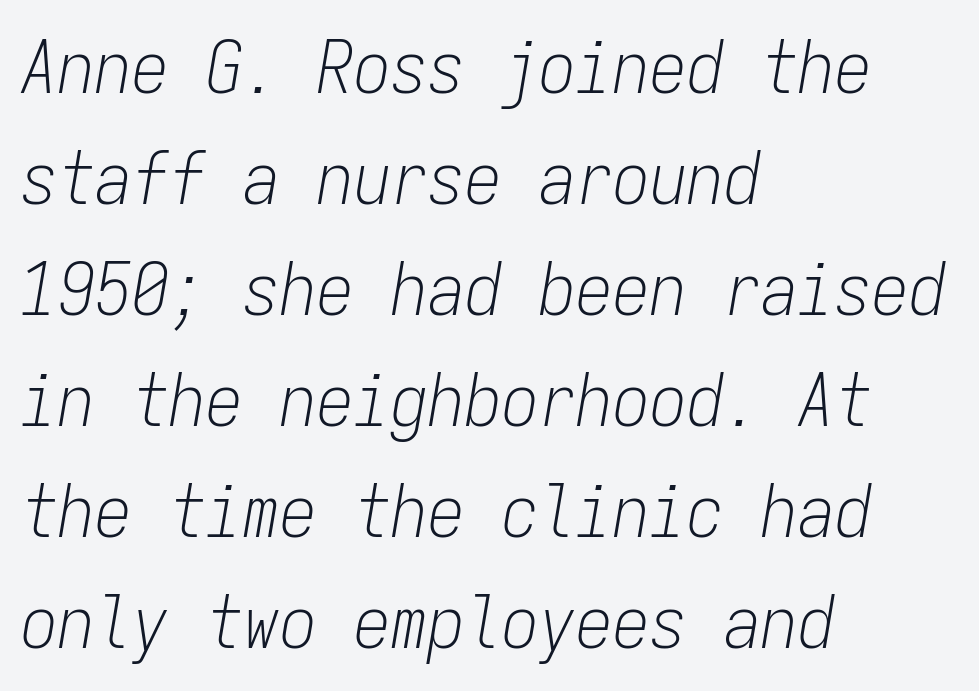
{"italic": "yes", "lean": "right", "slant_degrees": 9, "bold": "no", "weight": "light", "width": "condensed", "stroke_contrast": "low", "x_height": "medium", "monospaced": "yes", "underline": "no", "align": "left", "line_spacing": "normal", "line_spacing_ratio": 1.5, "letter_spacing": "normal", "letter_spacing_em": 0.0, "glyph_px": 74}
